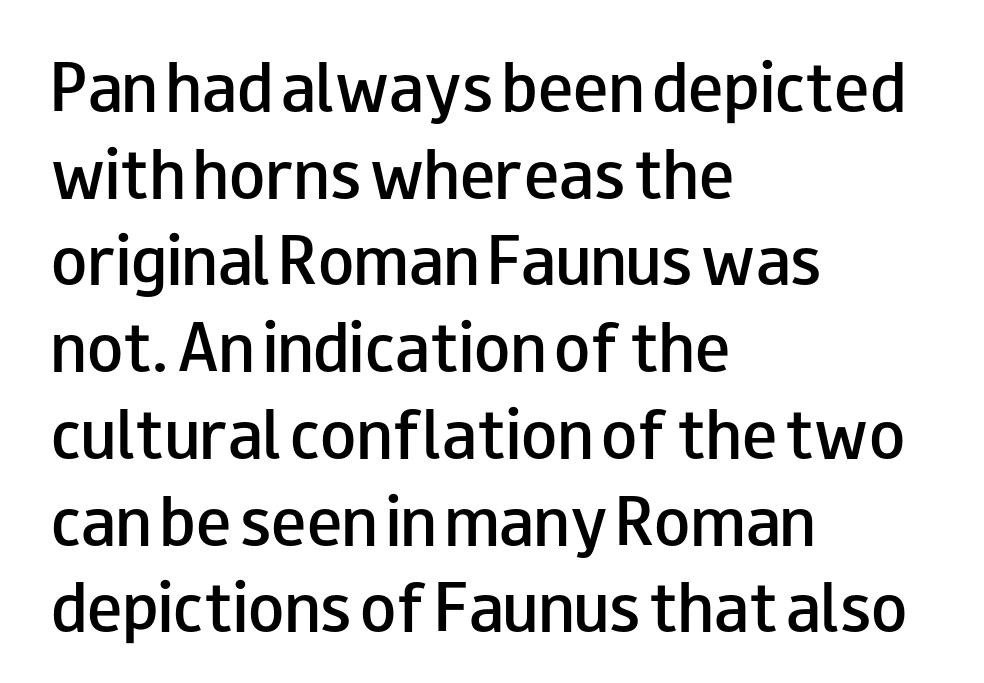
{"serif": "no", "italic": "no", "bold": "semi", "weight": "semibold", "width": "wide", "stroke_contrast": "low", "x_height": "small", "monospaced": "no", "underline": "no", "align": "left", "line_spacing": "normal", "line_spacing_ratio": 1.47, "letter_spacing": "normal", "letter_spacing_em": 0.0, "glyph_px": 59}
